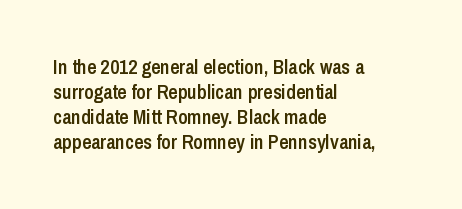
{"italic": "no", "bold": "semi", "underline": "no", "align": "left", "line_spacing": "normal", "line_spacing_ratio": 1.25, "letter_spacing": "normal", "letter_spacing_em": 0.0, "glyph_px": 20}
